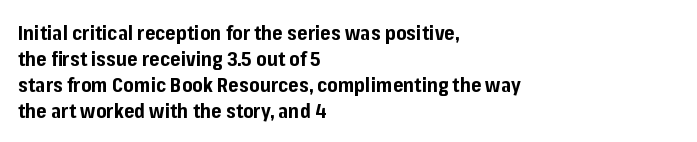
{"italic": "no", "bold": "yes", "underline": "no", "align": "left", "line_spacing": "normal", "line_spacing_ratio": 1.3, "letter_spacing": "normal", "letter_spacing_em": 0.0, "glyph_px": 20}
